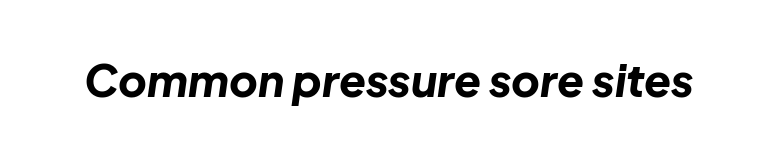
The image shows 44 px bold type, italic (leaning right); set normal letter spacing, not underlined; low stroke contrast and a medium x-height.
